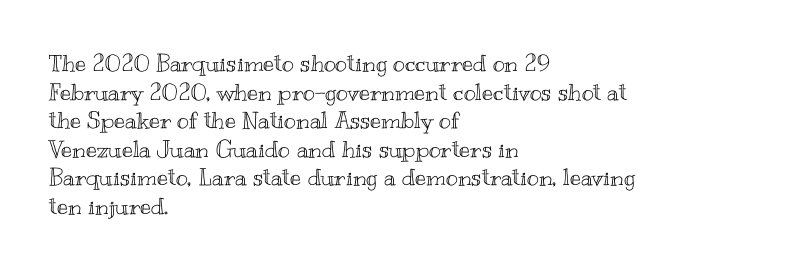
The image shows 23 px text type, upright; set left-aligned, line spacing 1.24x, normal letter spacing, not underlined.
